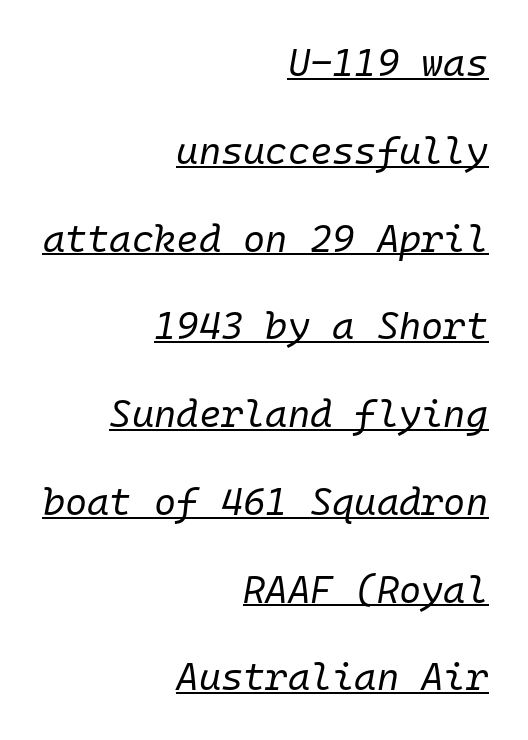
{"italic": "yes", "lean": "right", "slant_degrees": 10, "bold": "no", "weight": "regular", "width": "normal", "stroke_contrast": "low", "x_height": "medium", "monospaced": "yes", "underline": "yes", "align": "right", "line_spacing": "loose", "line_spacing_ratio": 2.31, "letter_spacing": "normal", "letter_spacing_em": 0.0, "glyph_px": 38}
